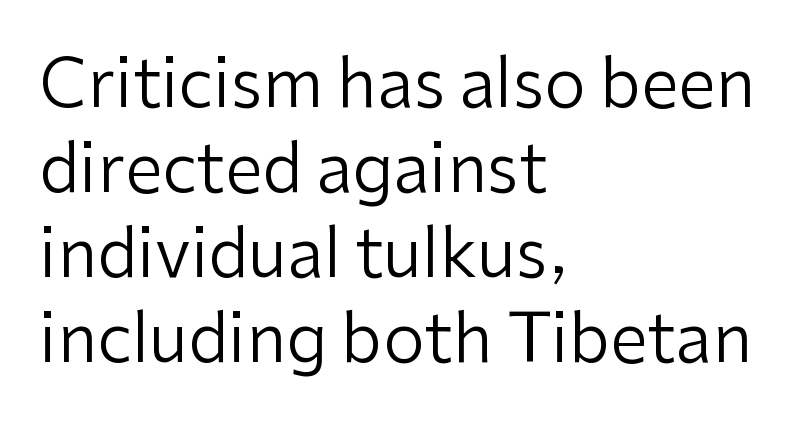
{"serif": "no", "italic": "no", "bold": "no", "weight": "regular", "width": "normal", "stroke_contrast": "low", "x_height": "medium", "monospaced": "no", "underline": "no", "align": "left", "line_spacing": "normal", "line_spacing_ratio": 1.27, "letter_spacing": "normal", "letter_spacing_em": 0.0, "glyph_px": 67}
